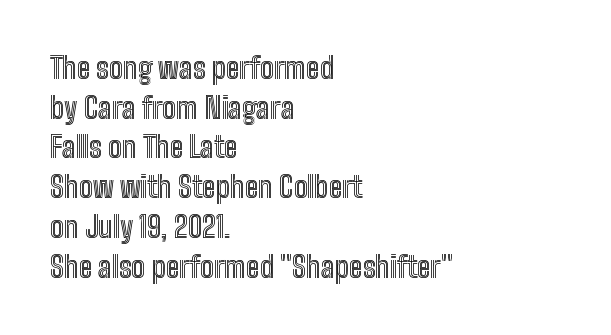
Honestly, the row spacing looks completely unremarkable. Each line starts at the same left margin while the right side varies. Type without underlining. Nobody touched the tracking dial on this one.
